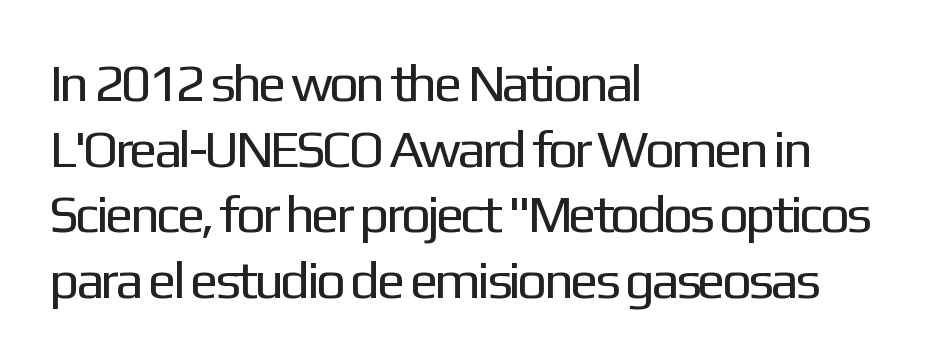
This sample uses a sans-serif face. Summary of weight: not heavy and not bold. The lines in this sample share a left origin and differ only in where they stop. Compared with typical body copy, the letter spacing here is the same. You can tell it's not italic because the verticals are truly vertical. Here the designer chose a conventional face with non-uniform glyph widths.
